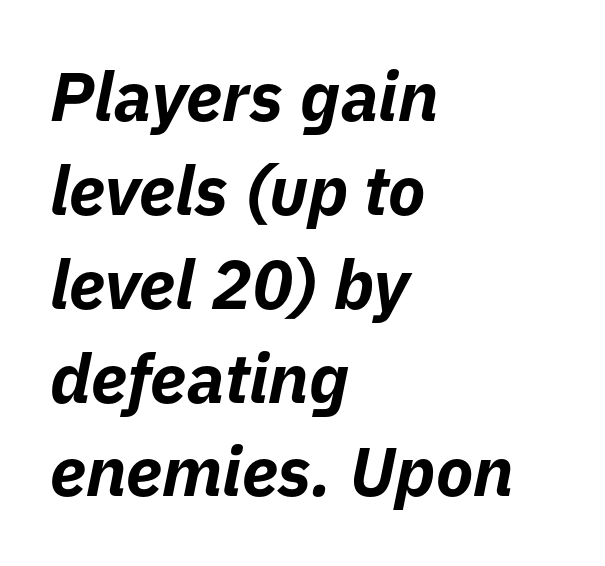
{"italic": "yes", "lean": "right", "slant_degrees": 11, "bold": "yes", "weight": "bold", "width": "normal", "stroke_contrast": "low", "x_height": "medium", "monospaced": "no", "underline": "no", "align": "left", "line_spacing": "normal", "line_spacing_ratio": 1.36, "letter_spacing": "normal", "letter_spacing_em": 0.0, "glyph_px": 69}
